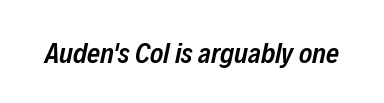
The image shows 28 px semibold, condensed type, italic (leaning right); set normal letter spacing, not underlined; low stroke contrast and a medium x-height.
